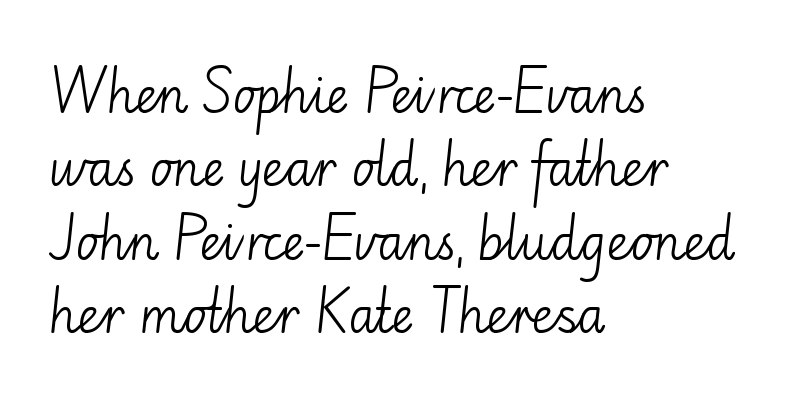
The image shows 48 px light sans-serif type; set left-aligned, normal line spacing (1.53x), normal letter spacing, not underlined; low stroke contrast and a small x-height.
